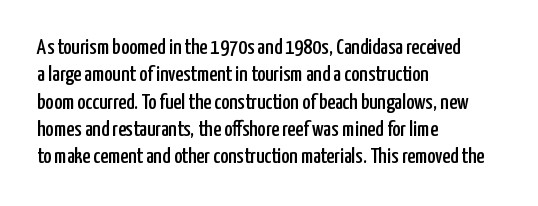
{"italic": "no", "underline": "no", "align": "left", "line_spacing_ratio": 1.24, "letter_spacing": "normal", "letter_spacing_em": 0.0, "glyph_px": 22}
